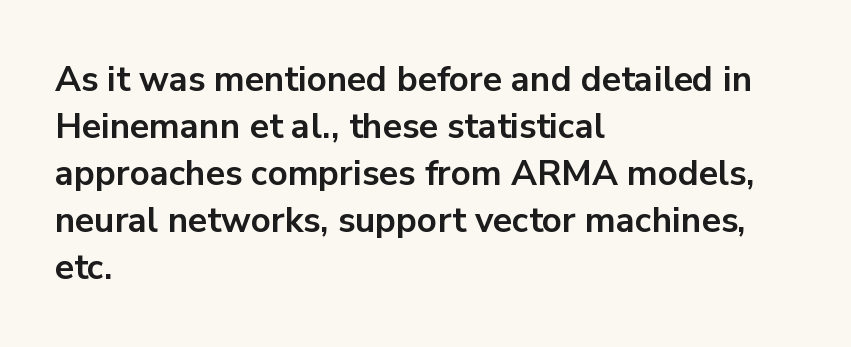
Thick stems and heavy bowls — unmistakably bold. Do the characters align in a grid? No, the font is proportional. Quick note: not italic, upright. Vertically, the passage feels balanced, rows spaced as you'd expect. These lines stack with their left ends in a neat column.
